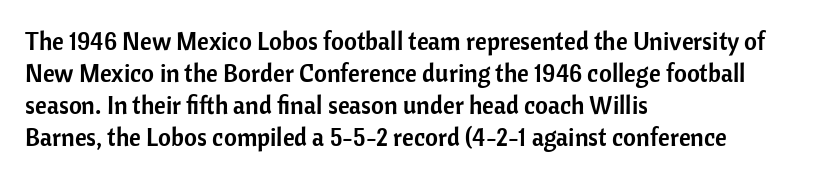
{"italic": "no", "underline": "no", "align": "left", "line_spacing": "normal", "line_spacing_ratio": 1.28, "letter_spacing": "normal", "letter_spacing_em": 0.0, "glyph_px": 25}
